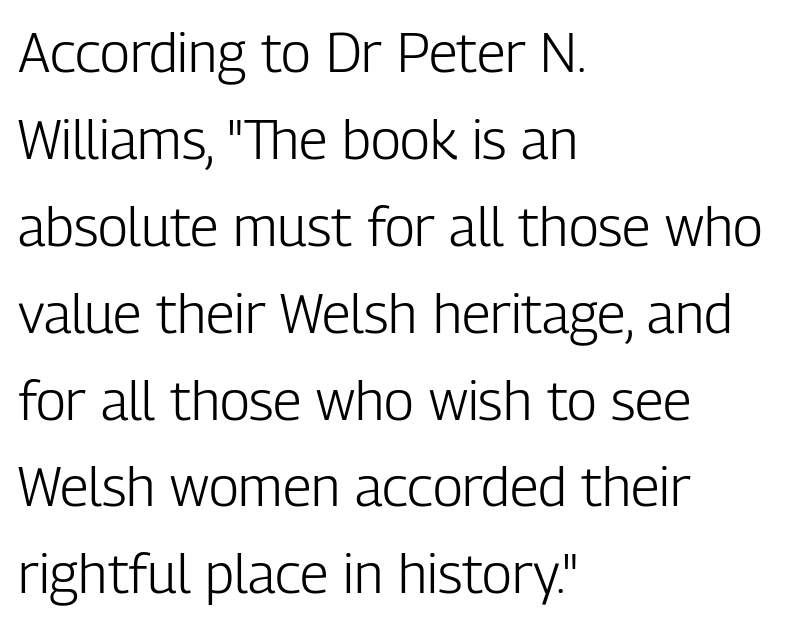
{"serif": "no", "italic": "no", "bold": "no", "weight": "light", "width": "condensed", "stroke_contrast": "low", "x_height": "medium", "monospaced": "no", "underline": "no", "align": "left", "line_spacing": "normal", "line_spacing_ratio": 1.58, "letter_spacing": "normal", "letter_spacing_em": 0.0, "glyph_px": 55}
